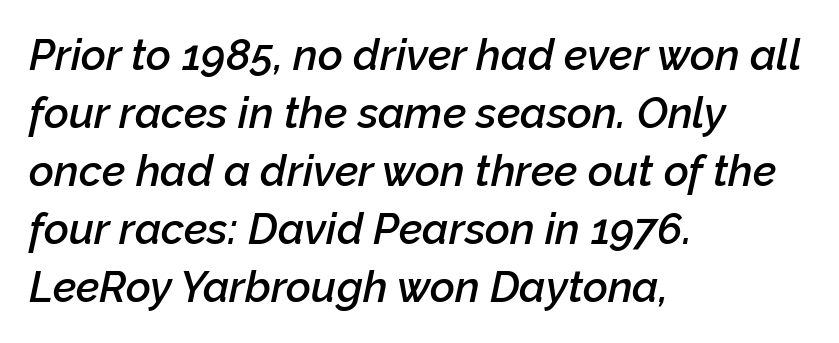
The string is rendered with underlining switched off. Characters follow at the spacing the type designer built in. The rendering anchors every line to the left-hand side. Vertically, the passage feels balanced, rows spaced as you'd expect.
